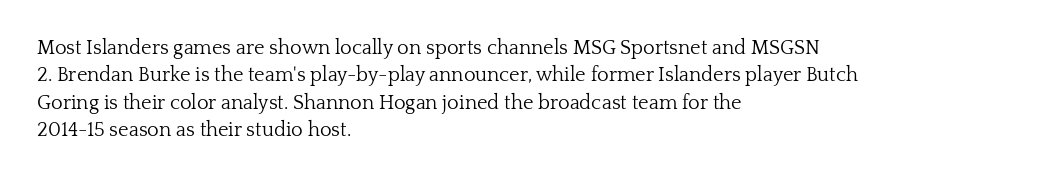
{"italic": "no", "bold": "no", "underline": "no", "align": "left", "line_spacing": "normal", "line_spacing_ratio": 1.37, "letter_spacing": "normal", "letter_spacing_em": 0.0, "glyph_px": 20}
